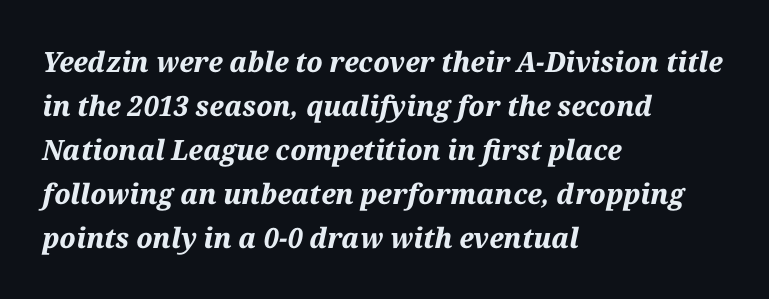
The image shows 28 px bold type, italic (leaning right); set left-aligned, normal line spacing (1.57x), normal letter spacing, not underlined; medium stroke contrast and a medium x-height.
